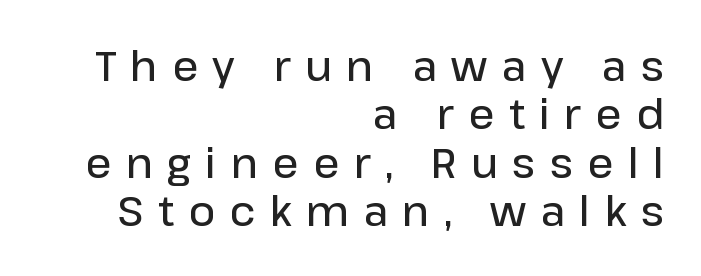
{"serif": "no", "italic": "no", "bold": "semi", "weight": "semibold", "width": "normal", "stroke_contrast": "low", "x_height": "medium", "monospaced": "no", "underline": "no", "align": "right", "line_spacing_ratio": 1.18, "letter_spacing": "wide", "letter_spacing_em": 0.35, "glyph_px": 41}
